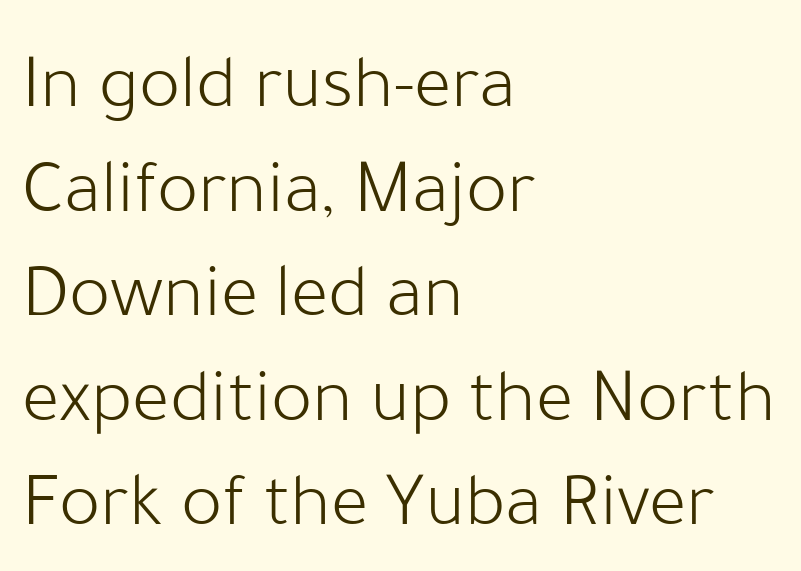
Q: Is the text bold? A: No.
Q: Is the text italic (slanted)? A: No, it is upright.
Q: Is the typeface a serif or a sans-serif typeface? A: Sans-serif.
Q: Is the text underlined? A: No.
Q: How is the paragraph aligned? A: Left-aligned.
Q: Is the spacing between letters normal or unusually wide? A: Normal.
Q: Is the spacing between lines tight, normal or loose? A: Normal.
Q: Width (condensed, normal, or wide)? A: Normal.
Q: Stroke contrast? A: Low.
Q: x-height? A: Medium.
Q: Monospaced? A: No.
